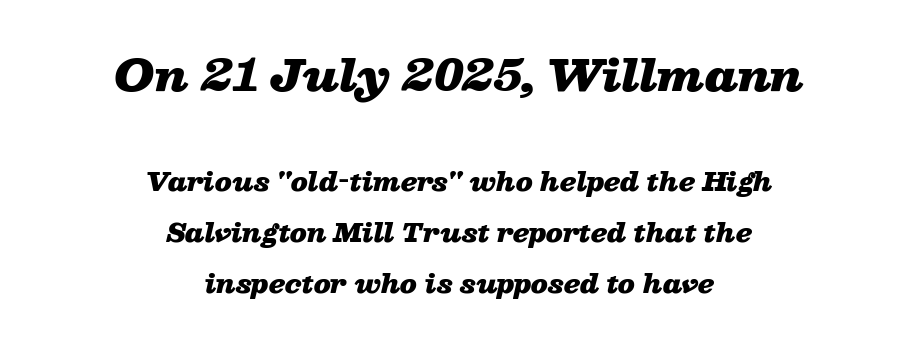
Q: Is the text bold? A: Yes.
Q: Is the text italic (slanted)? A: Yes, it leans right by about 13 degrees.
Q: Is the text underlined? A: No.
Q: How is the paragraph aligned? A: Centered.
Q: Is the spacing between letters normal or unusually wide? A: Normal.
Q: Is the spacing between lines tight, normal or loose? A: Loose.
Q: Which block of text is set in a larger size, the first (top) or the second (bottom)? A: The first (top) one.
Q: Width (condensed, normal, or wide)? A: Wide.
Q: Stroke contrast? A: Low.
Q: x-height? A: Medium.
Q: Monospaced? A: No.
